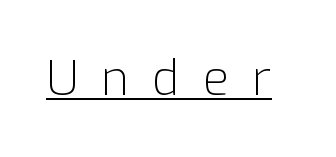
{"serif": "no", "italic": "no", "bold": "no", "weight": "light", "width": "normal", "stroke_contrast": "low", "x_height": "medium", "monospaced": "no", "underline": "yes", "letter_spacing": "wide", "letter_spacing_em": 0.48, "glyph_px": 48}
